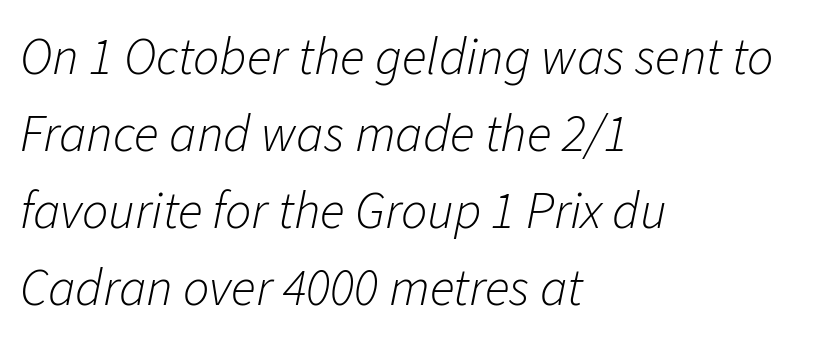
Q: Is the text bold? A: No.
Q: Is the text italic (slanted)? A: Yes, it leans right by about 11 degrees.
Q: Is the text underlined? A: No.
Q: How is the paragraph aligned? A: Left-aligned.
Q: Is the spacing between letters normal or unusually wide? A: Normal.
Q: Is the spacing between lines tight, normal or loose? A: Normal.
Q: Width (condensed, normal, or wide)? A: Normal.
Q: Stroke contrast? A: Low.
Q: x-height? A: Medium.
Q: Monospaced? A: No.
